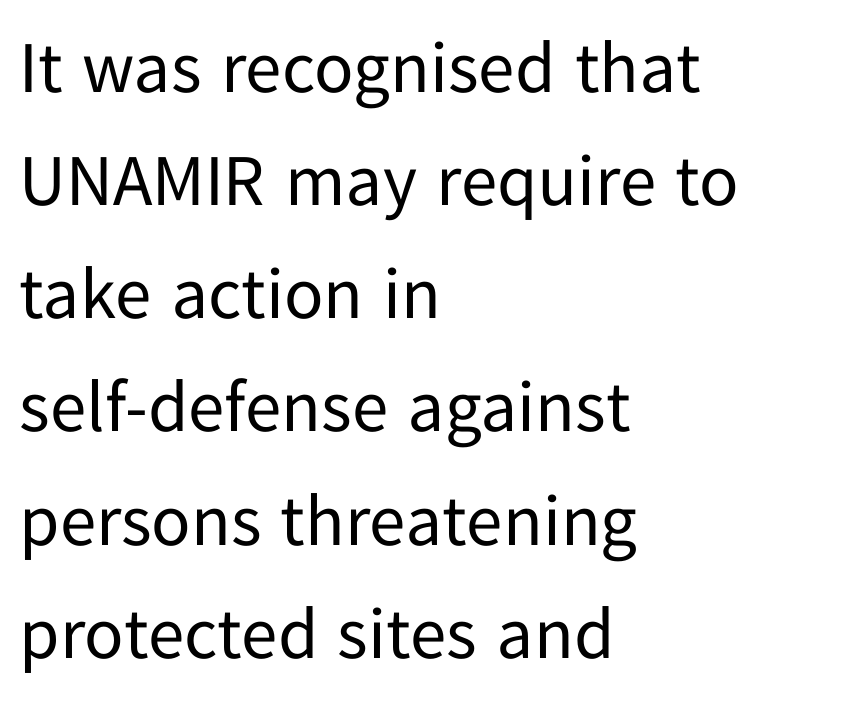
The image shows 73 px regular-weight sans-serif type, upright; set left-aligned, normal line spacing (1.55x), normal letter spacing, not underlined; low stroke contrast and a medium x-height.
